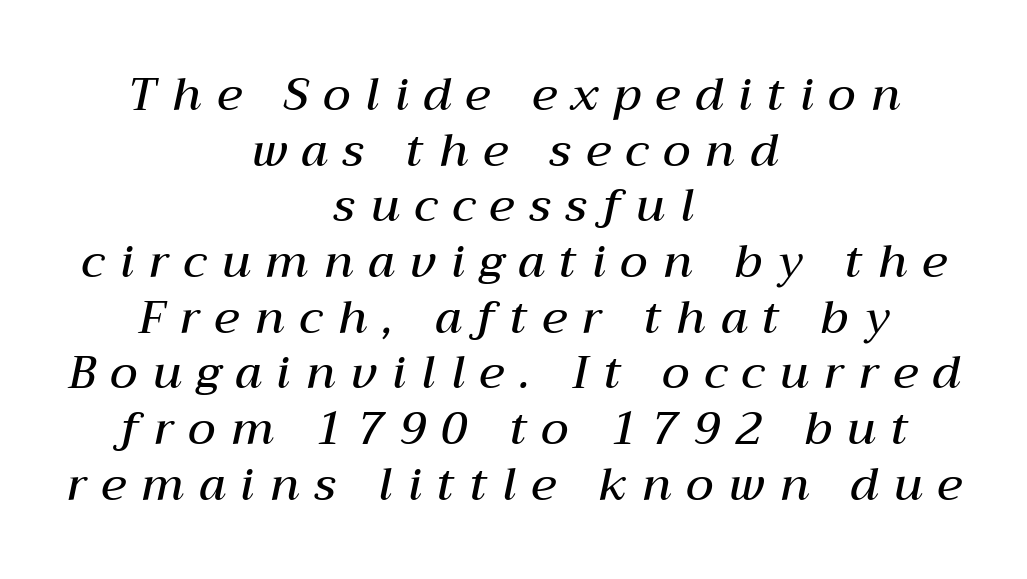
The image shows 46 px semibold type, italic (leaning right); set centered, line spacing 1.21x, unusually wide letter spacing (+0.33 em), not underlined; medium stroke contrast and a medium x-height.
